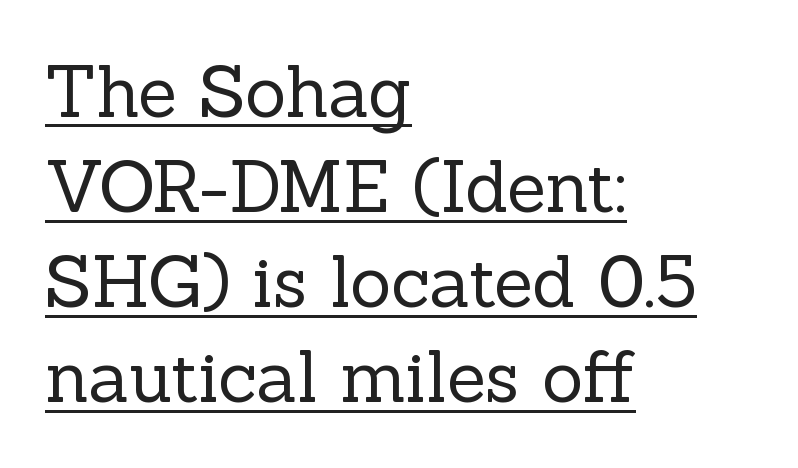
Q: Is the text bold? A: No.
Q: Is the text italic (slanted)? A: No, it is upright.
Q: Is the typeface a serif or a sans-serif typeface? A: Serif.
Q: Is the text underlined? A: Yes.
Q: How is the paragraph aligned? A: Left-aligned.
Q: Is the spacing between letters normal or unusually wide? A: Normal.
Q: Is the spacing between lines tight, normal or loose? A: Normal.
Q: Width (condensed, normal, or wide)? A: Normal.
Q: x-height? A: Medium.
Q: Monospaced? A: No.
